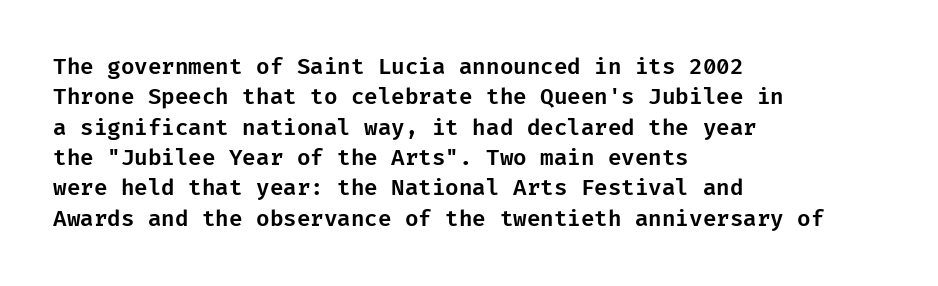
{"italic": "no", "underline": "no", "align": "left", "line_spacing": "normal", "line_spacing_ratio": 1.38, "letter_spacing": "normal", "letter_spacing_em": 0.0, "glyph_px": 22}
